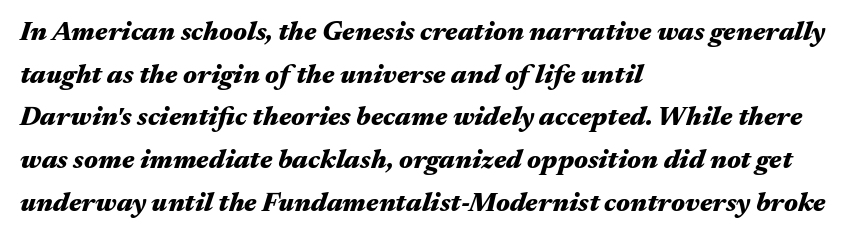
Descender tails drop into unmarked territory. The passage is arranged the way most books set body copy — flush left. You'd pick this weight for a headline — it's a proper bold. Whoever set this chose a conventional vertical rhythm.
